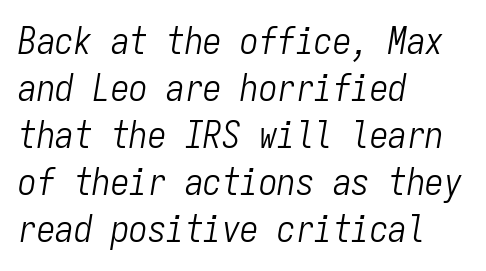
Q: Is the text bold? A: No.
Q: Is the text italic (slanted)? A: Yes, it leans right by about 9 degrees.
Q: Is the text underlined? A: No.
Q: How is the paragraph aligned? A: Left-aligned.
Q: Is the spacing between letters normal or unusually wide? A: Normal.
Q: Is the spacing between lines tight, normal or loose? A: Normal.
Q: Width (condensed, normal, or wide)? A: Condensed.
Q: Stroke contrast? A: Low.
Q: x-height? A: Medium.
Q: Monospaced? A: Yes.
